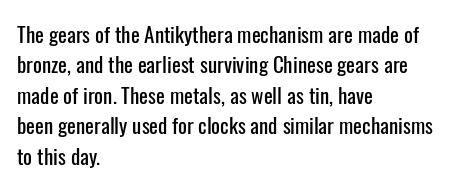
{"italic": "no", "underline": "no", "align": "left", "line_spacing": "normal", "line_spacing_ratio": 1.45, "letter_spacing": "normal", "letter_spacing_em": 0.0, "glyph_px": 21}
